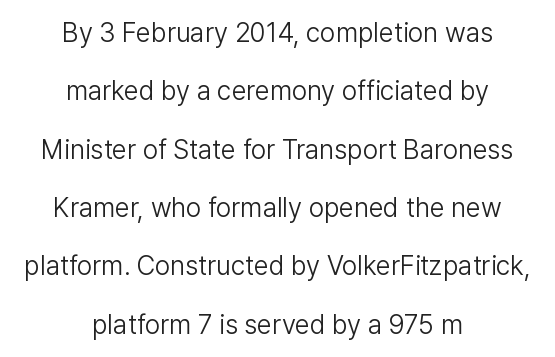
The image shows 27 px text type, upright; set centered, loose line spacing (2.16x), normal letter spacing, not underlined.
